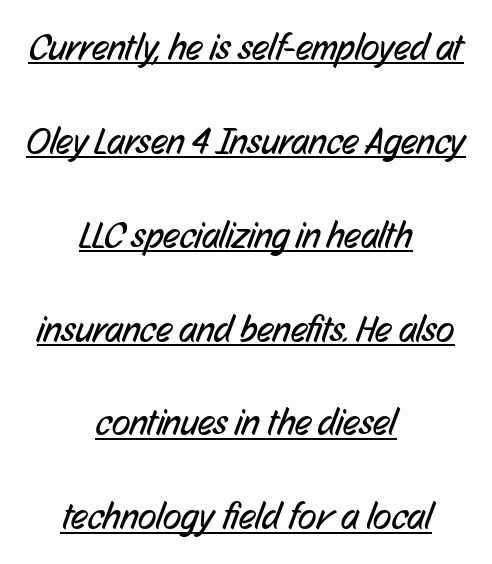
{"serif": "no", "bold": "no", "weight": "regular", "width": "condensed", "stroke_contrast": "low", "x_height": "medium", "monospaced": "no", "underline": "yes", "align": "center", "line_spacing": "loose", "line_spacing_ratio": 2.47, "letter_spacing": "normal", "letter_spacing_em": 0.0, "glyph_px": 38}
